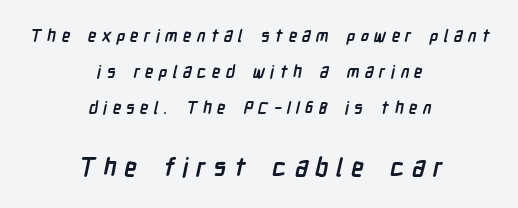
{"bold": "yes", "underline": "no", "align": "center", "line_spacing": "loose", "line_spacing_ratio": 2.12, "letter_spacing": "wide", "letter_spacing_em": 0.31, "larger_block": "second", "size_ratio": 1.47, "glyph_px": 25}
